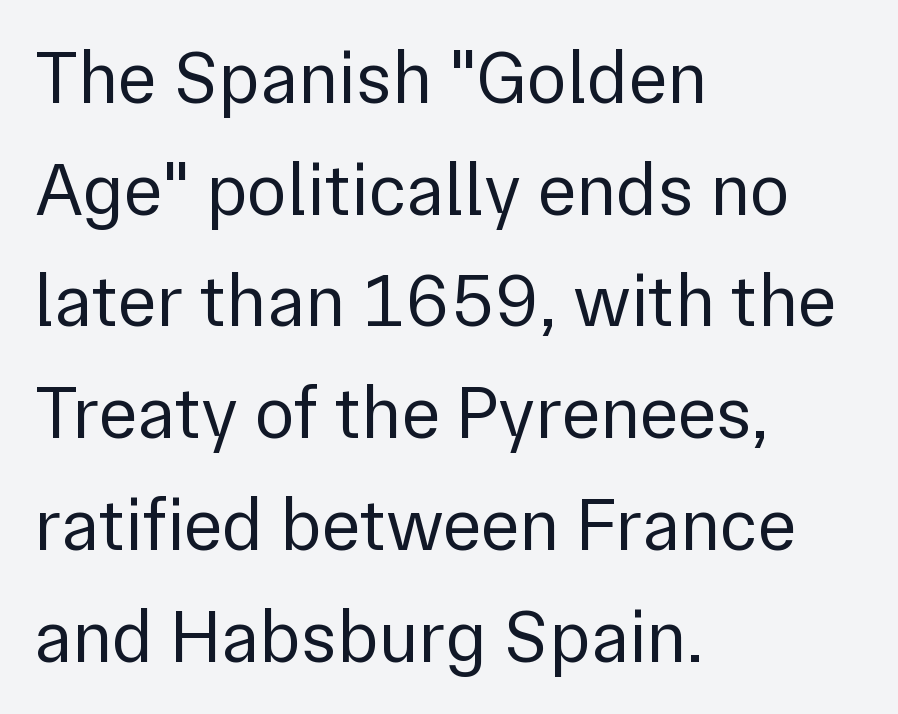
Q: Is the text bold? A: No.
Q: Is the text italic (slanted)? A: No, it is upright.
Q: Is the typeface a serif or a sans-serif typeface? A: Sans-serif.
Q: Is the text underlined? A: No.
Q: How is the paragraph aligned? A: Left-aligned.
Q: Is the spacing between letters normal or unusually wide? A: Normal.
Q: Is the spacing between lines tight, normal or loose? A: Normal.
Q: Width (condensed, normal, or wide)? A: Normal.
Q: x-height? A: Medium.
Q: Monospaced? A: No.
